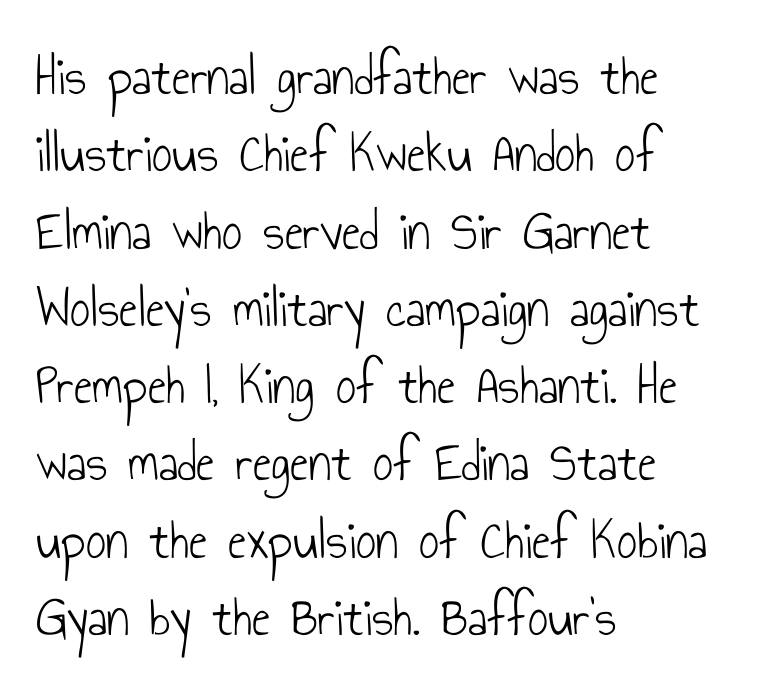
The image shows 56 px light, condensed sans-serif type, upright; set left-aligned, normal line spacing (1.38x), normal letter spacing, not underlined; low stroke contrast and a small x-height.
